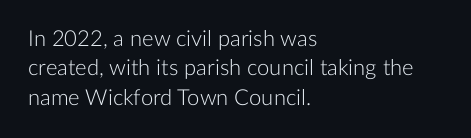
The image shows 22 px text type, upright; set left-aligned, normal line spacing (1.33x), normal letter spacing, not underlined.
